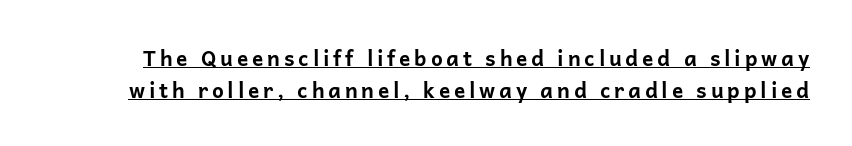
Q: Is the text bold? A: Yes.
Q: Is the text italic (slanted)? A: No, it is upright.
Q: Is the text underlined? A: Yes.
Q: Is the spacing between lines tight, normal or loose? A: Normal.
